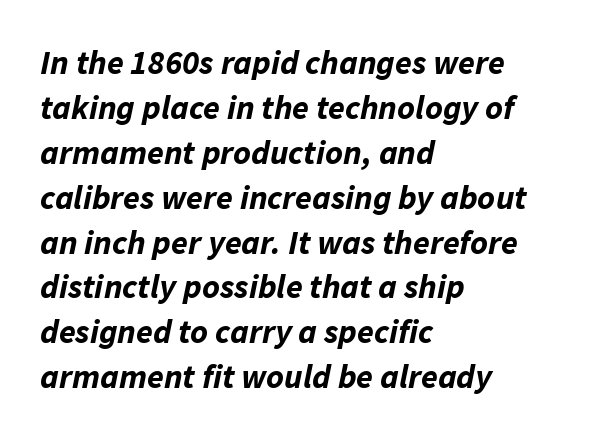
No extra tracking has been applied to these lines. Rows of type keep a routine distance in the vertical direction. Anything drawn beneath the words? Only blank space. A student would call this left alignment; a typographer would say flush left, rag right.
